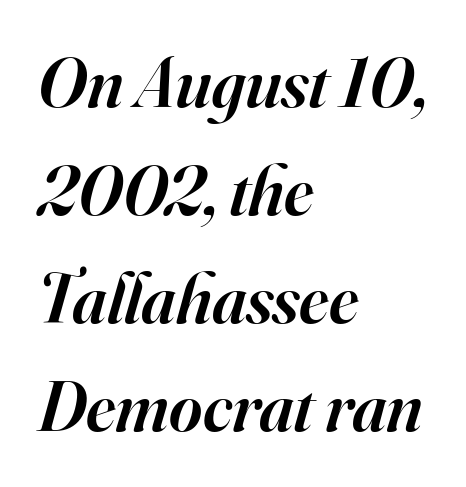
I'd call this a serif setting — the letters wear small feet. The passage shown is typed in a proportional face where columns would drift. Each word holds together tightly as a unit, with standard inter-letter gaps. This block has exactly the height ordinary leading produces. Teacher's note: observe the even left margin — that is flush-left alignment.
